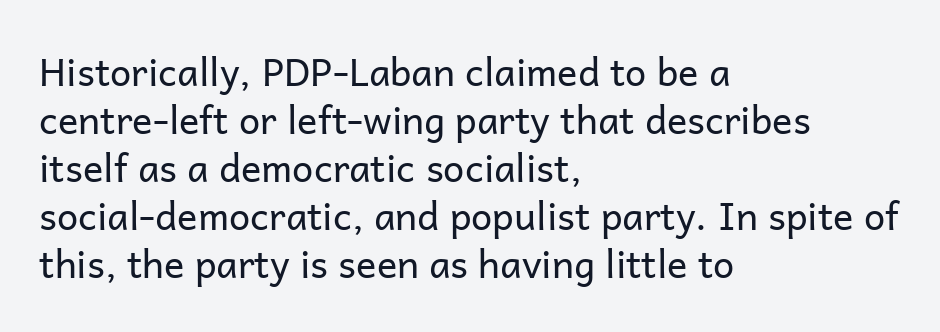
Q: Is the text bold? A: No.
Q: Is the text italic (slanted)? A: No, it is upright.
Q: Is the typeface a serif or a sans-serif typeface? A: Sans-serif.
Q: Is the text underlined? A: No.
Q: How is the paragraph aligned? A: Left-aligned.
Q: Is the spacing between letters normal or unusually wide? A: Normal.
Q: Is the spacing between lines tight, normal or loose? A: Normal.
Q: Width (condensed, normal, or wide)? A: Normal.
Q: Stroke contrast? A: Low.
Q: x-height? A: Medium.
Q: Monospaced? A: No.
